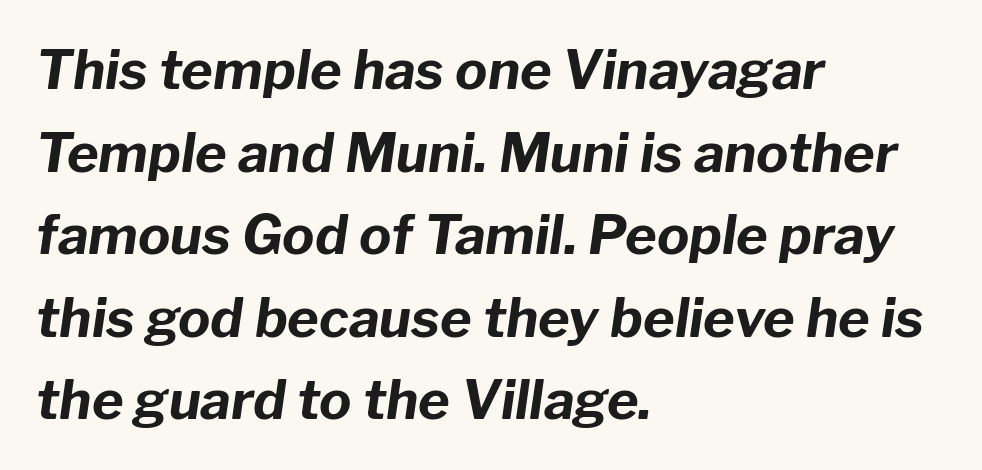
{"italic": "yes", "lean": "right", "slant_degrees": 8, "bold": "yes", "weight": "bold", "width": "normal", "stroke_contrast": "low", "x_height": "medium", "monospaced": "no", "underline": "no", "align": "left", "line_spacing": "normal", "line_spacing_ratio": 1.53, "letter_spacing": "normal", "letter_spacing_em": 0.0, "glyph_px": 54}
